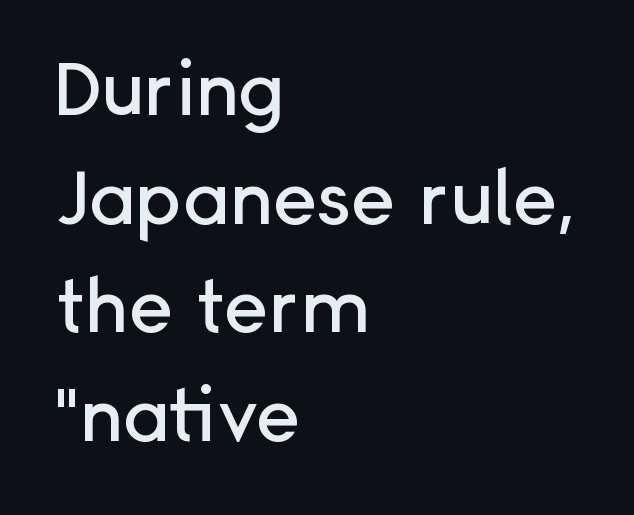
{"serif": "no", "italic": "no", "width": "normal", "stroke_contrast": "low", "x_height": "medium", "monospaced": "no", "underline": "no", "align": "left", "line_spacing": "normal", "line_spacing_ratio": 1.45, "letter_spacing": "normal", "letter_spacing_em": 0.0, "glyph_px": 75}
